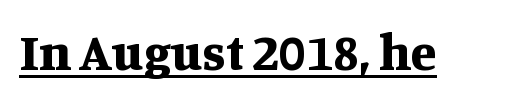
Looks like regular typesetting: each glyph gets only the width it needs. Examine the stroke ends and you'll spot serifs. Does the lettering tilt? It doesn't — this is upright. These words are printed bold, with thick strokes throughout. The specimen includes a rule beneath the text block's lines.
